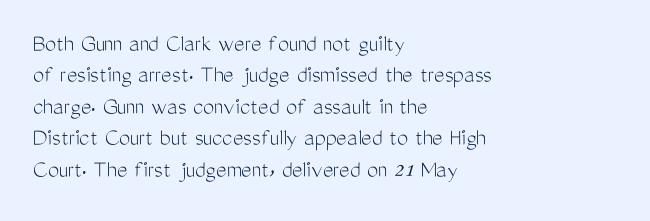
Q: Is the text bold? A: No.
Q: Is the text italic (slanted)? A: No, it is upright.
Q: Is the text underlined? A: No.
Q: How is the paragraph aligned? A: Left-aligned.
Q: Is the spacing between letters normal or unusually wide? A: Normal.
Q: Is the spacing between lines tight, normal or loose? A: Normal.
